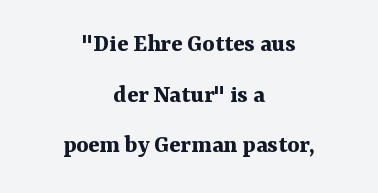
The image shows 26 px bold type, upright; set centered, loose line spacing (1.95x), normal letter spacing, not underlined.
